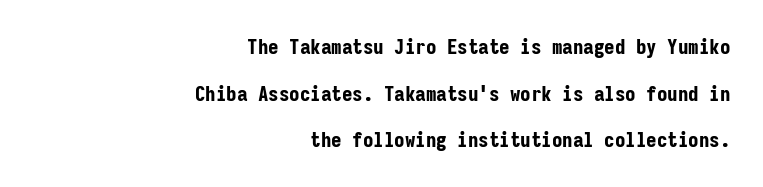
Q: Is the text bold? A: Yes.
Q: Is the text italic (slanted)? A: No, it is upright.
Q: Is the text underlined? A: No.
Q: How is the paragraph aligned? A: Right-aligned.
Q: Is the spacing between letters normal or unusually wide? A: Normal.
Q: Is the spacing between lines tight, normal or loose? A: Loose.
